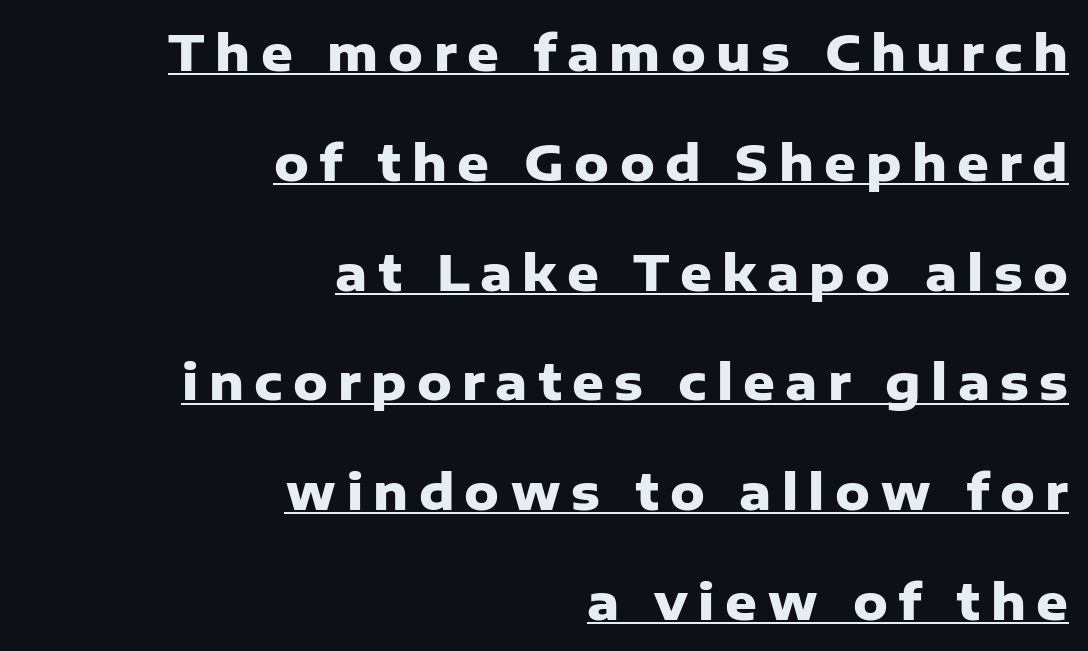
Q: Is the text bold? A: Yes.
Q: Is the text italic (slanted)? A: No, it is upright.
Q: Is the typeface a serif or a sans-serif typeface? A: Sans-serif.
Q: Is the text underlined? A: Yes.
Q: How is the paragraph aligned? A: Right-aligned.
Q: Is the spacing between letters normal or unusually wide? A: Unusually wide.
Q: Is the spacing between lines tight, normal or loose? A: Loose.
Q: Width (condensed, normal, or wide)? A: Normal.
Q: Stroke contrast? A: Low.
Q: x-height? A: Medium.
Q: Monospaced? A: No.
